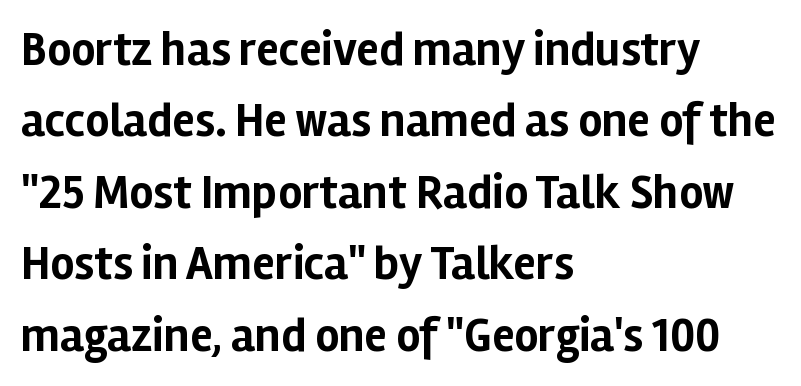
Proportional: the letters do not fall into vertical columns. I'd call this a sans setting — the letters go barefoot. Quick note: underline off. Notice how thick the strokes are: this is what a full bold looks like. Summary of vertical rhythm: regular, with standard interline spacing.
